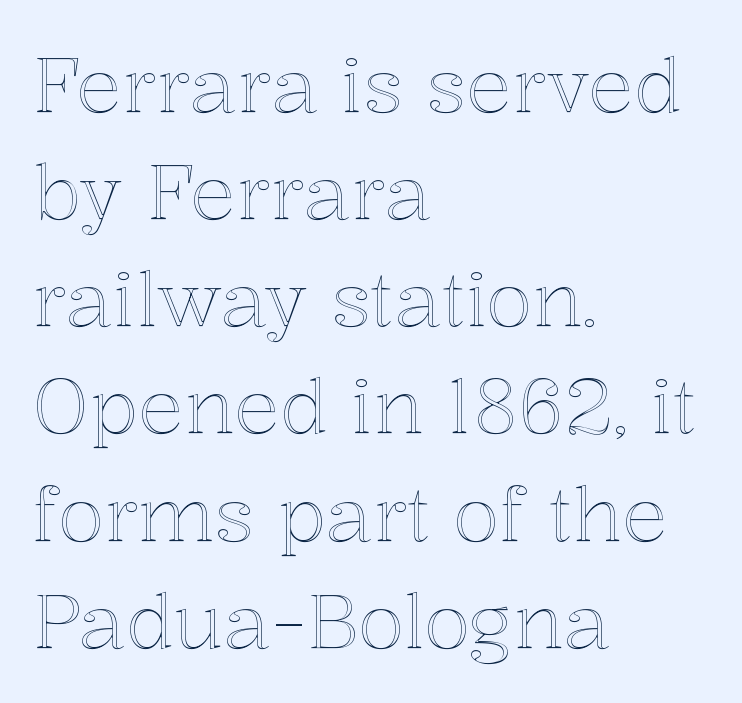
The image shows 76 px text type, upright; set left-aligned, normal line spacing (1.41x), normal letter spacing, not underlined; a medium x-height.
